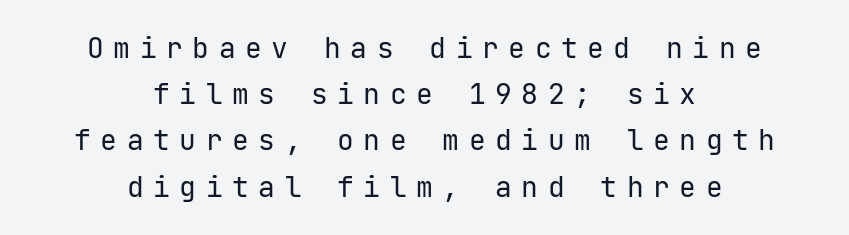
Q: Is the text bold? A: No.
Q: Is the text italic (slanted)? A: No, it is upright.
Q: Is the typeface a serif or a sans-serif typeface? A: Sans-serif.
Q: Is the text underlined? A: No.
Q: How is the paragraph aligned? A: Centered.
Q: Is the spacing between letters normal or unusually wide? A: Unusually wide.
Q: Is the spacing between lines tight, normal or loose? A: Normal.
Q: Width (condensed, normal, or wide)? A: Normal.
Q: Stroke contrast? A: Low.
Q: x-height? A: Medium.
Q: Monospaced? A: Yes.
